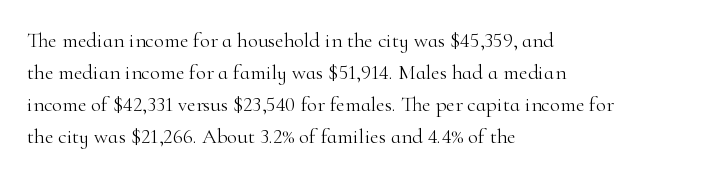
{"italic": "no", "bold": "no", "underline": "no", "align": "left", "line_spacing": "normal", "line_spacing_ratio": 1.53, "letter_spacing": "normal", "letter_spacing_em": 0.0, "glyph_px": 21}
